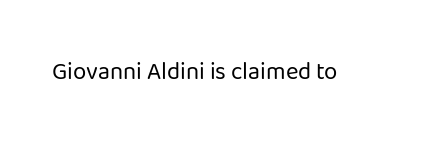
The image shows 24 px text type, upright; set normal letter spacing, not underlined.
